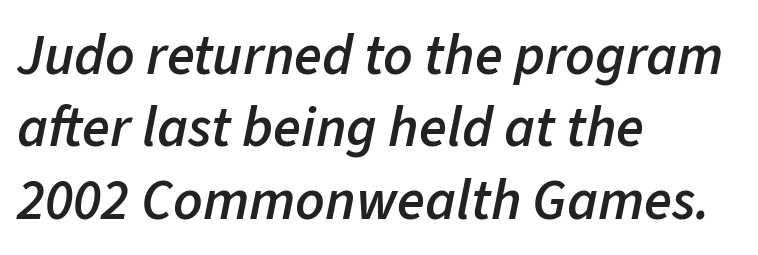
{"italic": "yes", "lean": "right", "slant_degrees": 11, "bold": "semi", "weight": "semibold", "width": "normal", "stroke_contrast": "low", "x_height": "medium", "monospaced": "no", "underline": "no", "align": "left", "line_spacing": "normal", "line_spacing_ratio": 1.27, "letter_spacing": "normal", "letter_spacing_em": 0.0, "glyph_px": 57}
